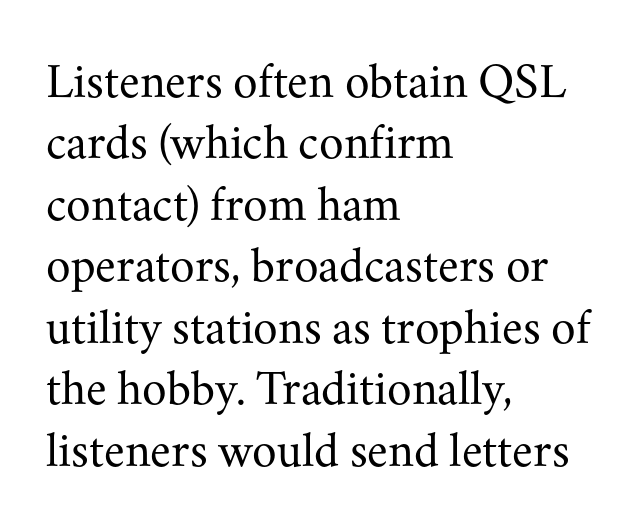
The font is comparable to plain body text, perhaps lighter. Nope, not italic — everything's standing straight. Is the block centered? No — it sits flush against the left margin. Compared with typical body copy, the letter spacing here is the same.
